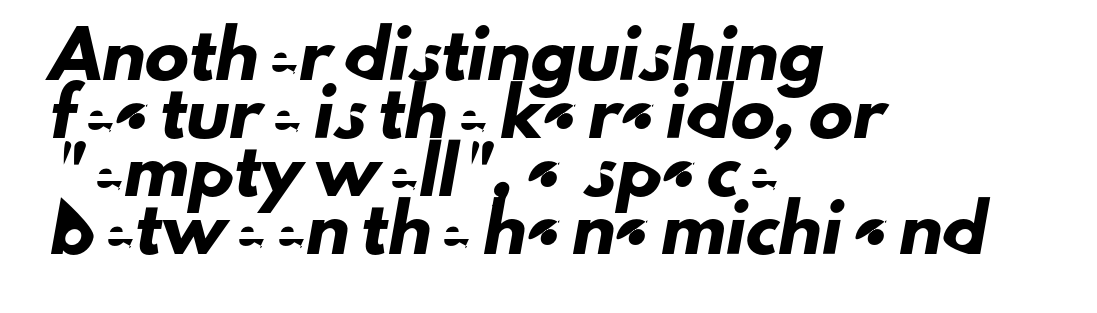
The typesetter chose a ragged-right arrangement here. The specimen omits any rule beneath the text block's lines. This is sans-serif lettering, the kind often seen on screens and signage. In terms of letterspacing, this is plain default setting. The passage shown is typed in a proportional face where columns would drift.
